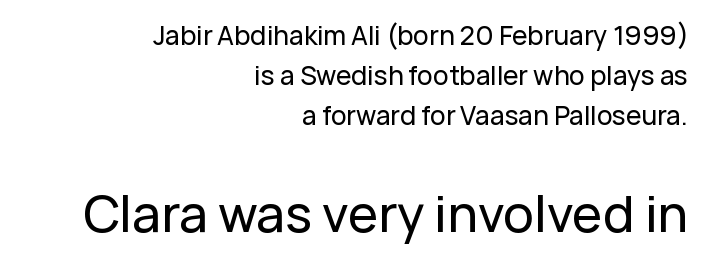
{"serif": "no", "italic": "no", "width": "normal", "stroke_contrast": "low", "x_height": "medium", "monospaced": "no", "underline": "no", "align": "right", "line_spacing": "normal", "line_spacing_ratio": 1.53, "letter_spacing": "normal", "letter_spacing_em": 0.0, "larger_block": "second", "size_ratio": 1.96, "glyph_px": 51}
